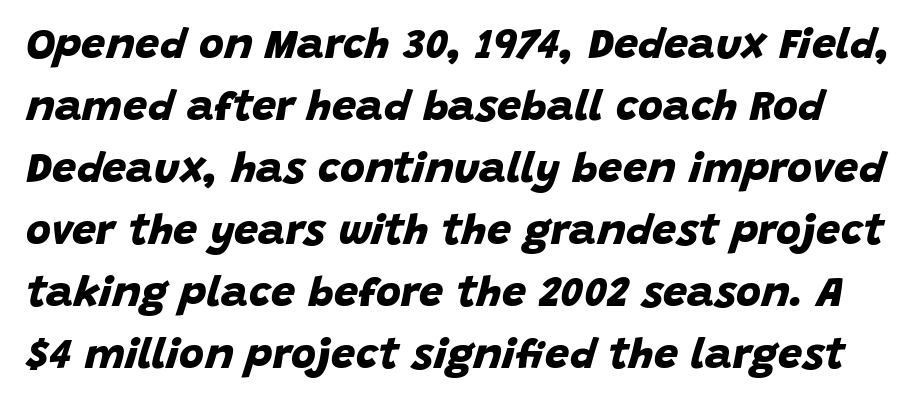
The face used here has the dense, thick strokes of a bold. Do the characters align in a grid? No, the font is proportional. Classification — sans serif. The block of text has a typical density, with ordinary space between rows.
